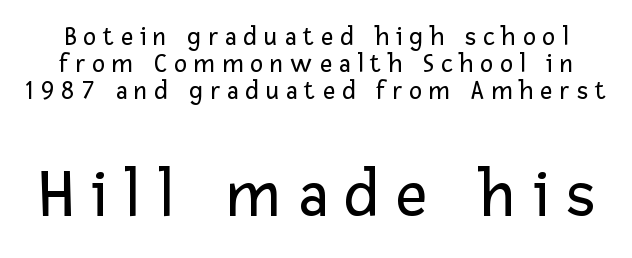
Q: Is the text bold? A: No.
Q: Is the text italic (slanted)? A: No, it is upright.
Q: Is the typeface a serif or a sans-serif typeface? A: Sans-serif.
Q: Is the text underlined? A: No.
Q: Is the spacing between letters normal or unusually wide? A: Unusually wide.
Q: Is the spacing between lines tight, normal or loose? A: Tight.
Q: Which block of text is set in a larger size, the first (top) or the second (bottom)? A: The second (bottom) one.
Q: Width (condensed, normal, or wide)? A: Normal.
Q: Stroke contrast? A: Low.
Q: x-height? A: Medium.
Q: Monospaced? A: No.
